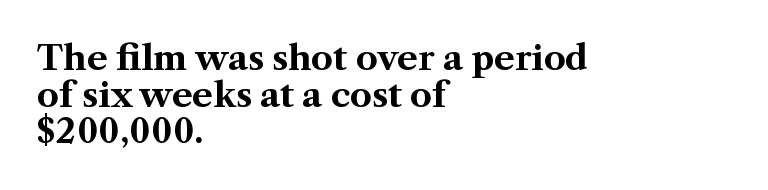
The image shows 34 px bold serif type, upright; set left-aligned, tight line spacing (1.08x), normal letter spacing, not underlined; medium stroke contrast and a medium x-height.
